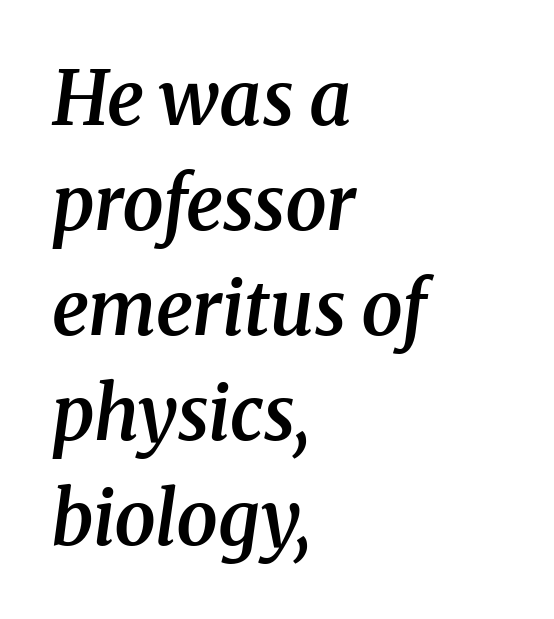
{"serif": "yes", "italic": "yes", "lean": "right", "slant_degrees": 8, "bold": "semi", "weight": "semibold", "width": "normal", "stroke_contrast": "medium", "x_height": "medium", "monospaced": "no", "underline": "no", "align": "left", "line_spacing": "normal", "line_spacing_ratio": 1.42, "letter_spacing": "normal", "letter_spacing_em": 0.0, "glyph_px": 74}
